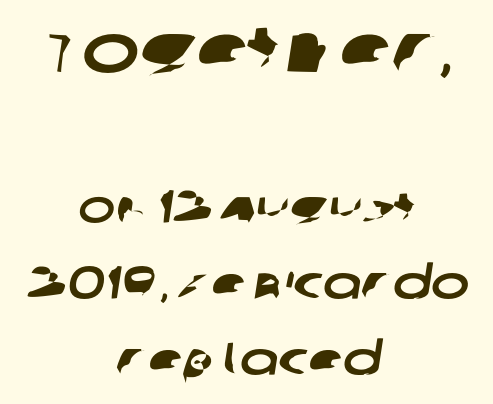
The image shows 69 px wide sans-serif type; set centered, normal line spacing (1.65x), normal letter spacing, not underlined; the first (top) block is 1.5x larger; low stroke contrast and a large x-height.
